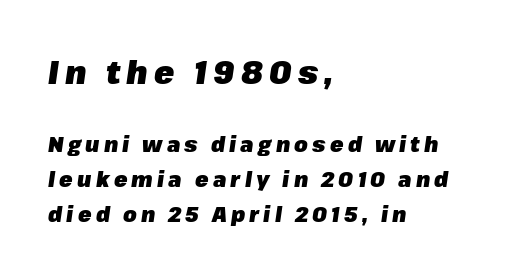
{"italic": "yes", "lean": "right", "slant_degrees": 8, "bold": "yes", "weight": "heavy", "width": "normal", "stroke_contrast": "low", "x_height": "medium", "monospaced": "no", "underline": "no", "align": "left", "line_spacing": "normal", "line_spacing_ratio": 1.61, "larger_block": "first", "size_ratio": 1.5, "glyph_px": 33}
